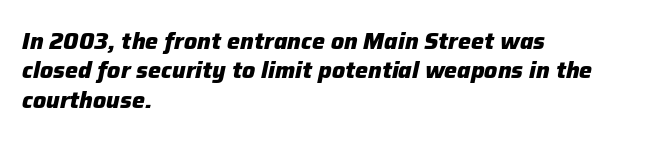
The letters sit at their default tracking, neither squeezed nor spread. Evenly set lines give the paragraph a standard silhouette. The glyphs are unaccompanied by any horizontal stroke below them. The face used here has the dense, thick strokes of a bold. The rag falls on the right side of this text block. Every character sits at an angle, as italics do.
